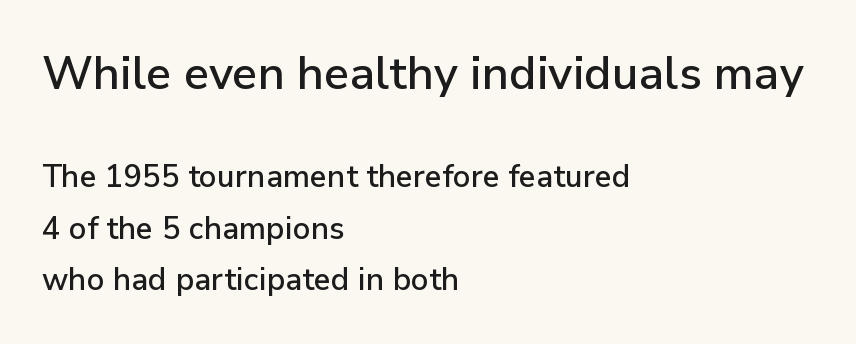
Q: Is the text italic (slanted)? A: No, it is upright.
Q: Is the typeface a serif or a sans-serif typeface? A: Sans-serif.
Q: Is the text underlined? A: No.
Q: How is the paragraph aligned? A: Left-aligned.
Q: Is the spacing between letters normal or unusually wide? A: Normal.
Q: Is the spacing between lines tight, normal or loose? A: Normal.
Q: Which block of text is set in a larger size, the first (top) or the second (bottom)? A: The first (top) one.
Q: Width (condensed, normal, or wide)? A: Normal.
Q: Stroke contrast? A: Low.
Q: x-height? A: Medium.
Q: Monospaced? A: No.
